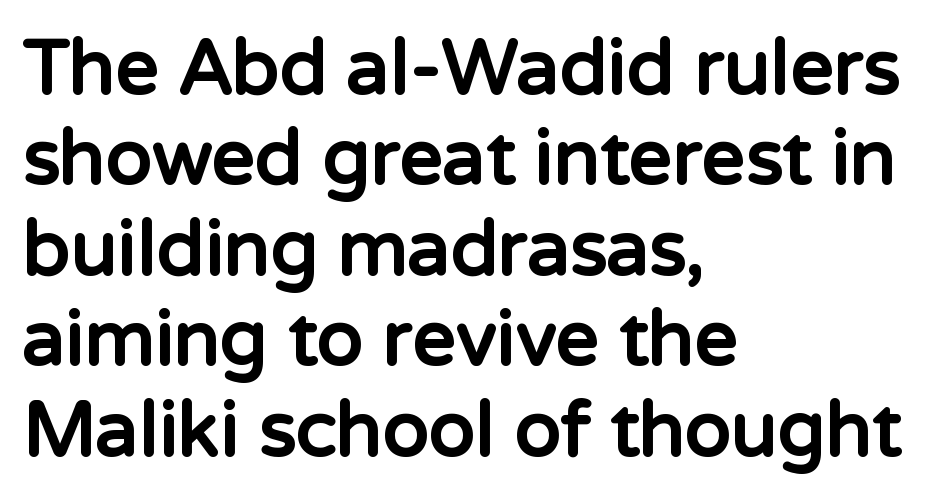
Q: Is the text bold? A: Yes.
Q: Is the text italic (slanted)? A: No, it is upright.
Q: Is the typeface a serif or a sans-serif typeface? A: Sans-serif.
Q: Is the text underlined? A: No.
Q: How is the paragraph aligned? A: Left-aligned.
Q: Is the spacing between letters normal or unusually wide? A: Normal.
Q: Width (condensed, normal, or wide)? A: Normal.
Q: Stroke contrast? A: Low.
Q: x-height? A: Medium.
Q: Monospaced? A: No.
